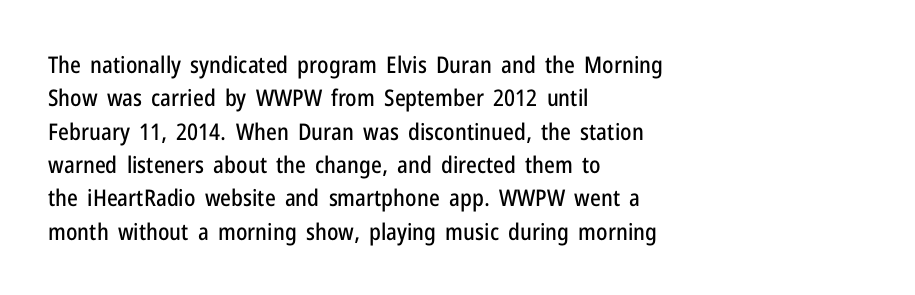
Q: Is the text italic (slanted)? A: No, it is upright.
Q: Is the text underlined? A: No.
Q: How is the paragraph aligned? A: Left-aligned.
Q: Is the spacing between letters normal or unusually wide? A: Normal.
Q: Is the spacing between lines tight, normal or loose? A: Normal.
